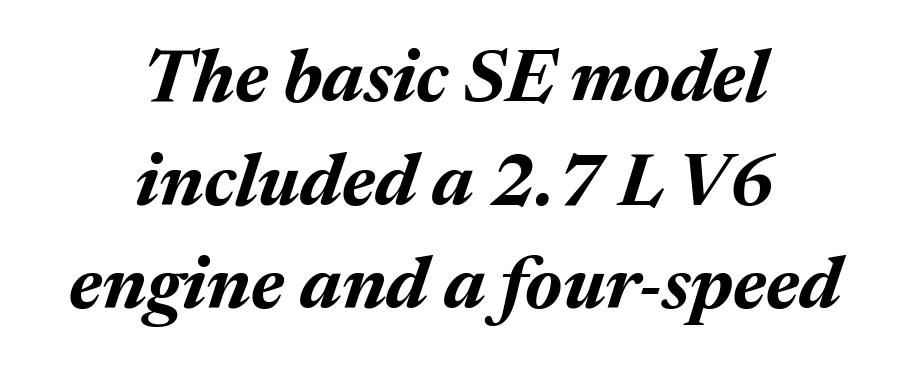
The letters advance in unequal steps, a hallmark of proportional type. The glyphs are unaccompanied by any horizontal stroke below them. Quick note: interline space is typical. If you drew a line through each stem, it would be angled. Standard letterfit; no display-style spreading of the glyphs.
